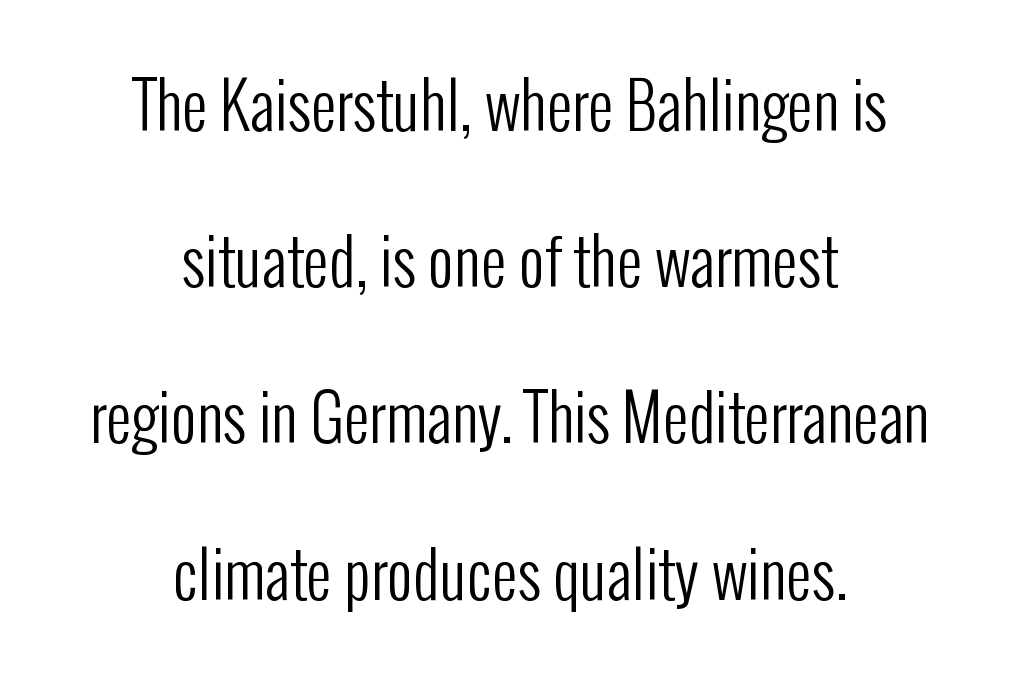
The image shows 63 px regular-weight, condensed sans-serif type, upright; set centered, loose line spacing (2.48x), normal letter spacing, not underlined; low stroke contrast and a medium x-height.
